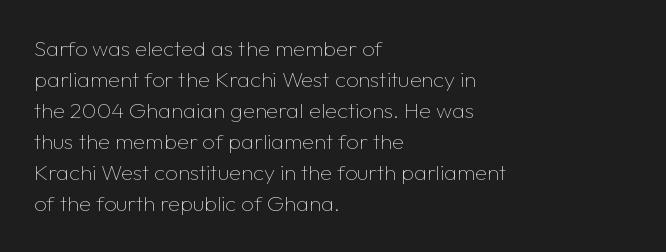
{"italic": "no", "bold": "no", "underline": "no", "align": "left", "line_spacing": "normal", "line_spacing_ratio": 1.41, "letter_spacing": "normal", "letter_spacing_em": 0.0, "glyph_px": 22}
